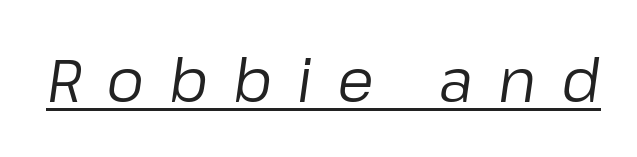
Q: Is the text bold? A: No.
Q: Is the text italic (slanted)? A: Yes, it leans right by about 8 degrees.
Q: Is the text underlined? A: Yes.
Q: Is the spacing between letters normal or unusually wide? A: Unusually wide.
Q: Width (condensed, normal, or wide)? A: Normal.
Q: Stroke contrast? A: Low.
Q: x-height? A: Medium.
Q: Monospaced? A: No.
